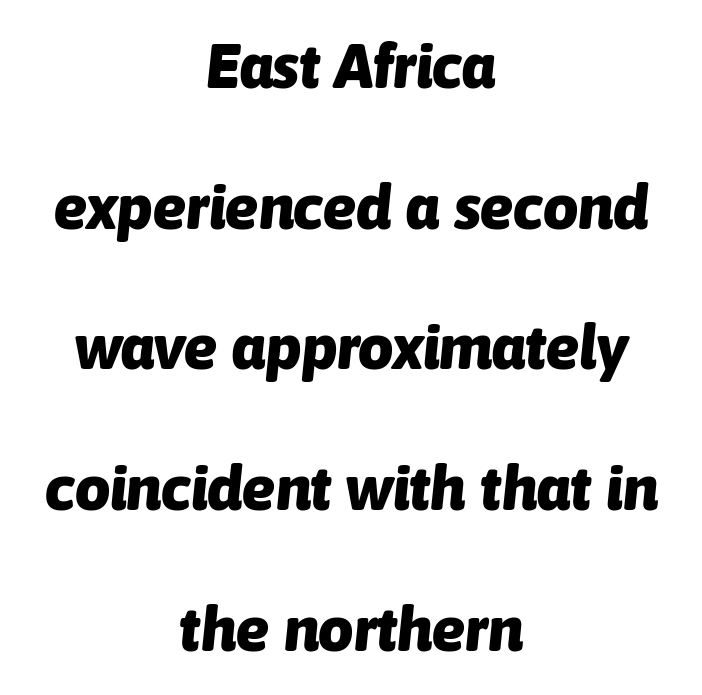
Q: Is the text bold? A: Yes.
Q: Is the text italic (slanted)? A: Yes, it leans right by about 6 degrees.
Q: Is the text underlined? A: No.
Q: How is the paragraph aligned? A: Centered.
Q: Is the spacing between letters normal or unusually wide? A: Normal.
Q: Is the spacing between lines tight, normal or loose? A: Loose.
Q: Width (condensed, normal, or wide)? A: Normal.
Q: Stroke contrast? A: Low.
Q: x-height? A: Medium.
Q: Monospaced? A: No.
